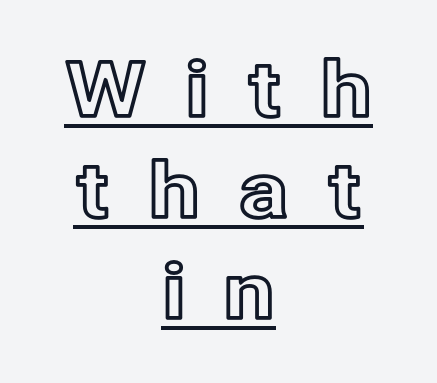
A typesetter would call this proportional, since set widths differ per character. Style check: upright. Short note: letters widely spaced. If you folded the block vertically in half, each line would mirror itself in length. Horizontal bands of white between lines are of average thickness.
